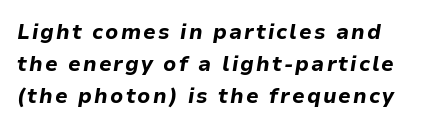
{"italic": "yes", "lean": "right", "slant_degrees": 9, "bold": "yes", "underline": "no", "line_spacing": "normal", "line_spacing_ratio": 1.52, "glyph_px": 21}
